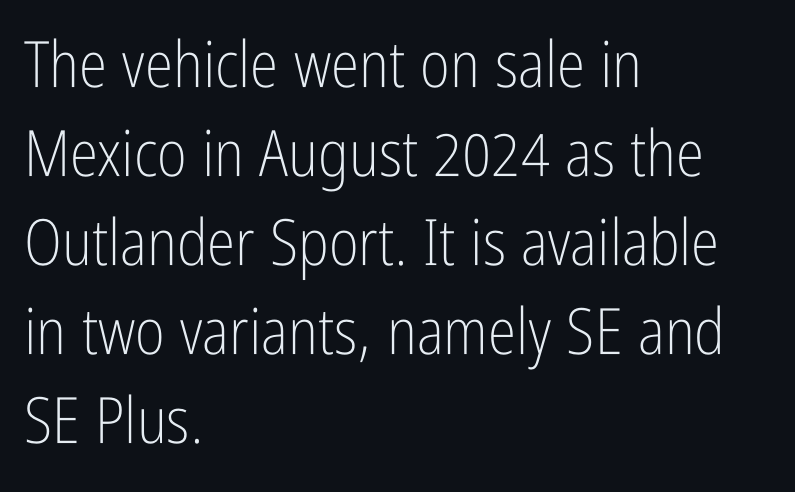
{"serif": "no", "italic": "no", "bold": "no", "weight": "light", "width": "condensed", "stroke_contrast": "low", "x_height": "medium", "monospaced": "no", "underline": "no", "align": "left", "line_spacing": "normal", "line_spacing_ratio": 1.39, "letter_spacing": "normal", "letter_spacing_em": 0.0, "glyph_px": 64}
